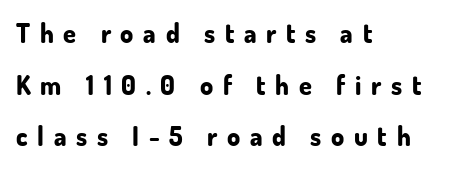
{"italic": "no", "bold": "yes", "underline": "no", "align": "left", "line_spacing": "loose", "line_spacing_ratio": 1.99, "letter_spacing": "wide", "letter_spacing_em": 0.37, "glyph_px": 26}
